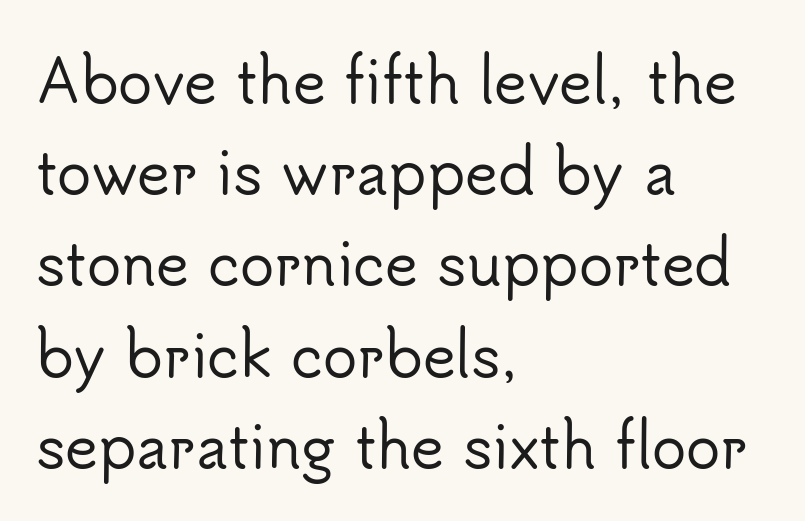
{"serif": "no", "italic": "no", "width": "normal", "stroke_contrast": "low", "x_height": "small", "monospaced": "no", "underline": "no", "align": "left", "line_spacing": "normal", "line_spacing_ratio": 1.6, "letter_spacing": "normal", "letter_spacing_em": 0.0, "glyph_px": 57}
